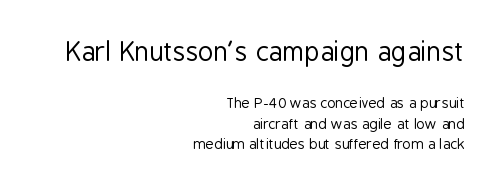
The setting favours the right margin, as signatures and pull-quotes sometimes do. Vertical stems look standard width or narrower in stroke. Do the letters lean? They stand straight. This sample keeps an unexceptional amount of space between lines. The area under the type is left untouched.
